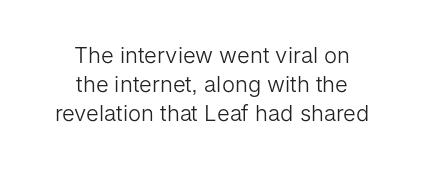
{"italic": "no", "bold": "no", "underline": "no", "align": "center", "line_spacing": "normal", "line_spacing_ratio": 1.32, "letter_spacing": "normal", "letter_spacing_em": 0.0, "glyph_px": 22}
